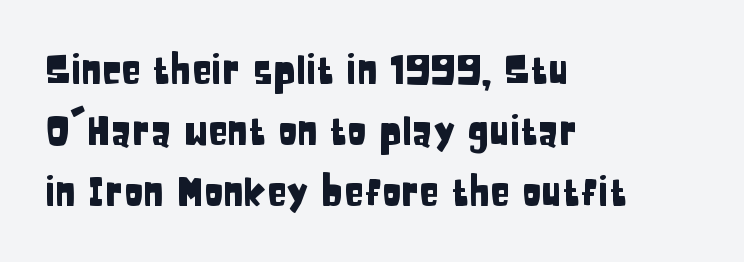
The image shows 40 px condensed sans-serif type, upright; set left-aligned, normal line spacing (1.52x), normal letter spacing, not underlined; low stroke contrast and a large x-height.
